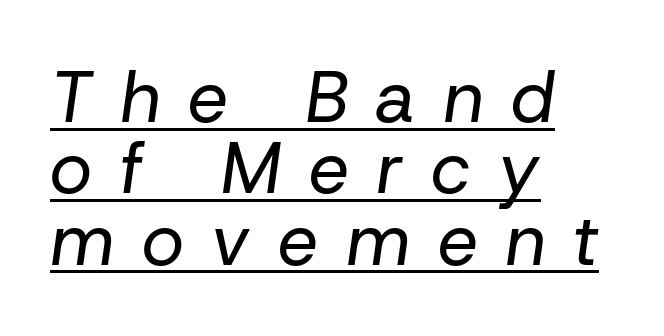
Q: Is the text bold? A: No.
Q: Is the text italic (slanted)? A: Yes, it leans right by about 8 degrees.
Q: Is the text underlined? A: Yes.
Q: How is the paragraph aligned? A: Left-aligned.
Q: Is the spacing between letters normal or unusually wide? A: Unusually wide.
Q: Is the spacing between lines tight, normal or loose? A: Tight.
Q: Width (condensed, normal, or wide)? A: Normal.
Q: Stroke contrast? A: Low.
Q: x-height? A: Medium.
Q: Monospaced? A: No.
